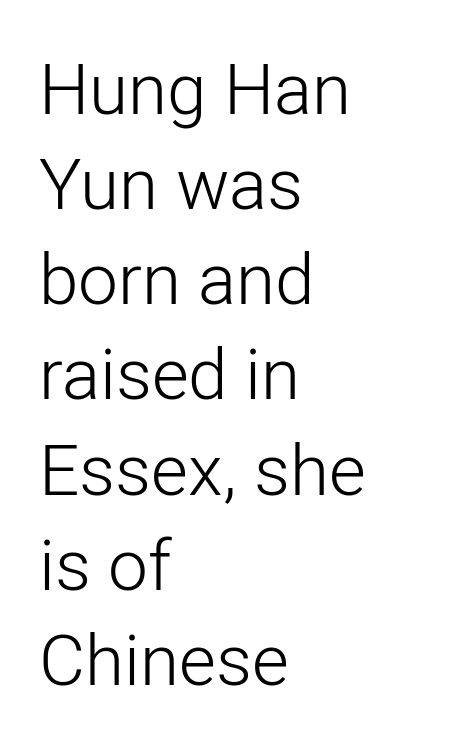
The image shows 71 px light sans-serif type, upright; set left-aligned, normal line spacing (1.34x), normal letter spacing, not underlined; low stroke contrast and a medium x-height.
